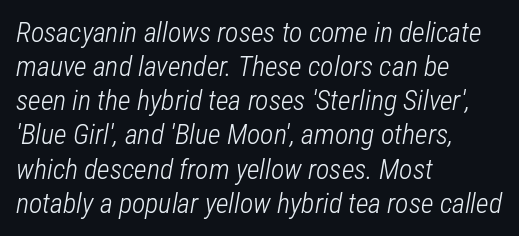
The space directly below the letters is spotless. The typesetter chose a ragged-right arrangement here. Do the characters align in a grid? No, the font is proportional. Look at the tracking — it's just the regular setting, nothing added.
